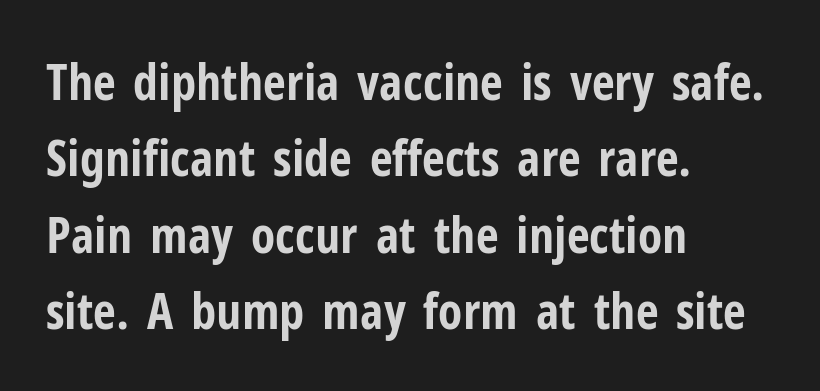
Q: Is the text bold? A: Yes.
Q: Is the text italic (slanted)? A: No, it is upright.
Q: Is the typeface a serif or a sans-serif typeface? A: Sans-serif.
Q: Is the text underlined? A: No.
Q: How is the paragraph aligned? A: Left-aligned.
Q: Is the spacing between letters normal or unusually wide? A: Normal.
Q: Is the spacing between lines tight, normal or loose? A: Normal.
Q: Width (condensed, normal, or wide)? A: Condensed.
Q: Stroke contrast? A: Low.
Q: x-height? A: Medium.
Q: Monospaced? A: No.
